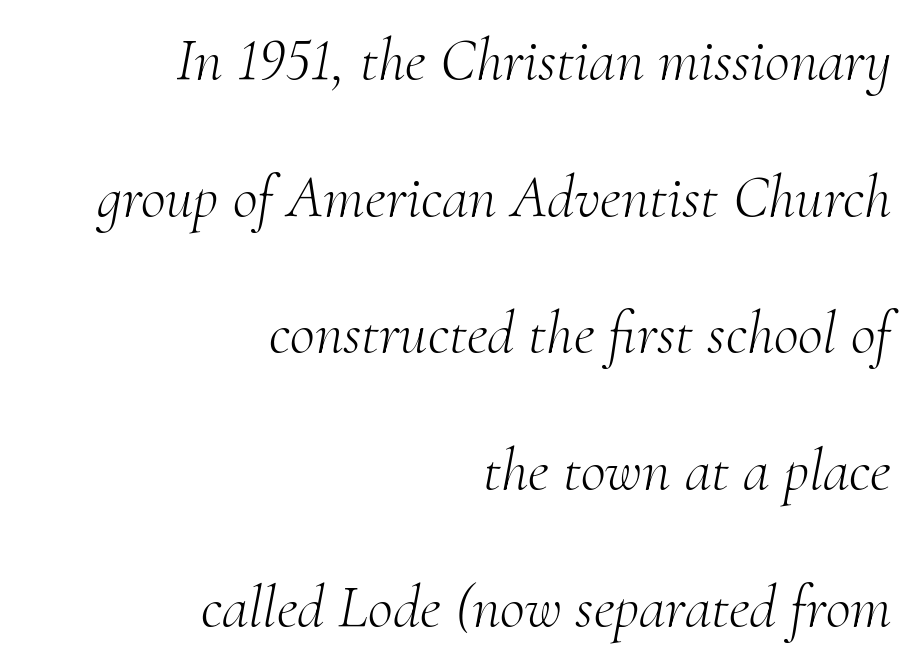
{"serif": "yes", "italic": "yes", "lean": "right", "slant_degrees": 10, "bold": "no", "weight": "light", "width": "normal", "stroke_contrast": "medium", "x_height": "small", "monospaced": "no", "underline": "no", "align": "right", "line_spacing": "loose", "line_spacing_ratio": 2.24, "letter_spacing": "normal", "letter_spacing_em": 0.0, "glyph_px": 61}
